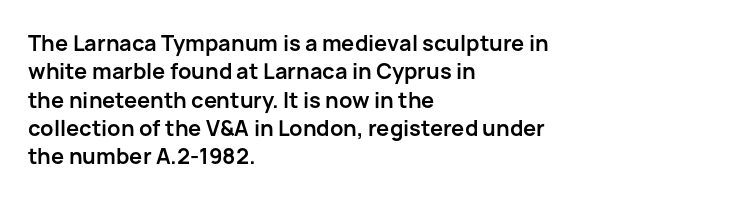
{"italic": "no", "bold": "yes", "underline": "no", "align": "left", "line_spacing": "normal", "line_spacing_ratio": 1.35, "letter_spacing": "normal", "letter_spacing_em": 0.0, "glyph_px": 21}
